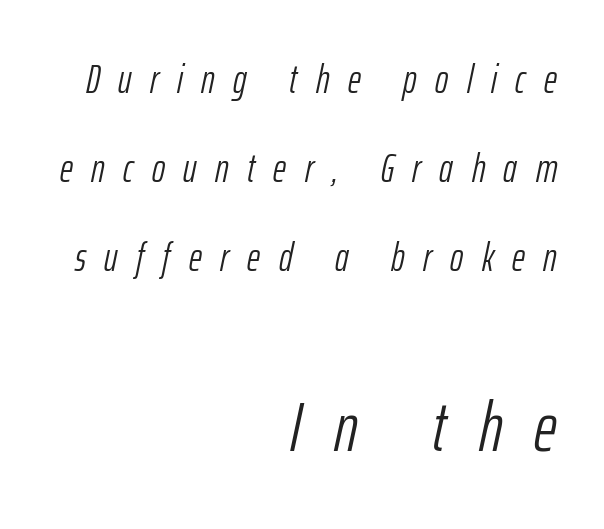
{"italic": "yes", "lean": "right", "slant_degrees": 12, "bold": "no", "weight": "light", "width": "condensed", "stroke_contrast": "low", "x_height": "medium", "monospaced": "no", "underline": "no", "align": "right", "line_spacing": "loose", "line_spacing_ratio": 2.23, "letter_spacing": "wide", "letter_spacing_em": 0.46, "larger_block": "second", "size_ratio": 1.75, "glyph_px": 70}
